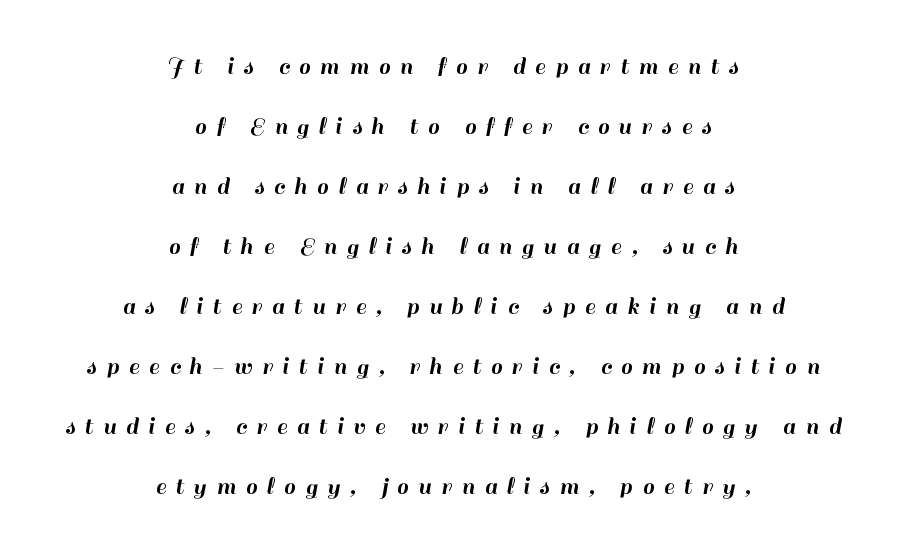
Q: Is the text italic (slanted)? A: Yes.
Q: Is the text underlined? A: No.
Q: How is the paragraph aligned? A: Centered.
Q: Is the spacing between letters normal or unusually wide? A: Unusually wide.
Q: Is the spacing between lines tight, normal or loose? A: Loose.
